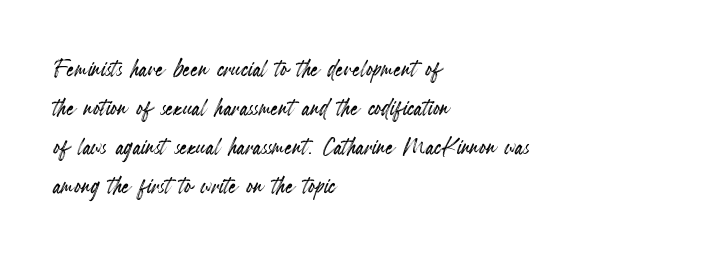
Q: Is the text italic (slanted)? A: Yes.
Q: Is the text underlined? A: No.
Q: How is the paragraph aligned? A: Left-aligned.
Q: Is the spacing between letters normal or unusually wide? A: Normal.
Q: Is the spacing between lines tight, normal or loose? A: Normal.
Q: Width (condensed, normal, or wide)? A: Condensed.
Q: x-height? A: Small.
Q: Monospaced? A: No.
